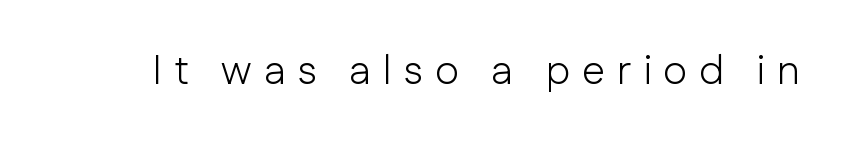
Q: Is the text bold? A: No.
Q: Is the text italic (slanted)? A: No, it is upright.
Q: Is the typeface a serif or a sans-serif typeface? A: Sans-serif.
Q: Is the text underlined? A: No.
Q: Is the spacing between letters normal or unusually wide? A: Unusually wide.
Q: Width (condensed, normal, or wide)? A: Normal.
Q: Stroke contrast? A: Low.
Q: x-height? A: Medium.
Q: Monospaced? A: No.
